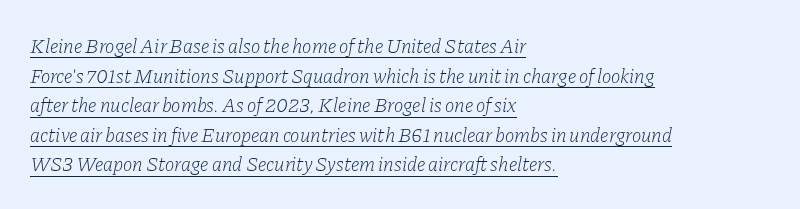
{"italic": "yes", "lean": "right", "slant_degrees": 11, "bold": "no", "underline": "yes", "align": "left", "line_spacing": "normal", "line_spacing_ratio": 1.48, "letter_spacing": "normal", "letter_spacing_em": 0.0, "glyph_px": 20}
